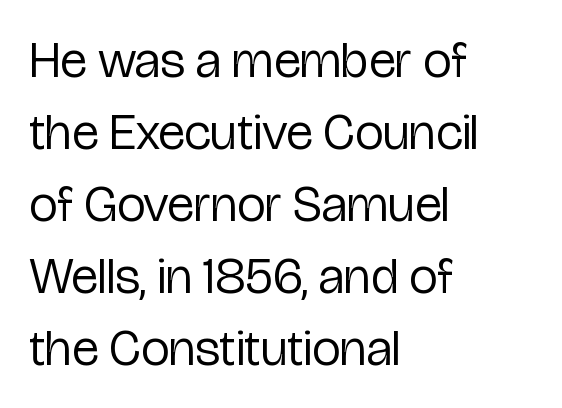
Q: Is the text bold? A: No.
Q: Is the text italic (slanted)? A: No, it is upright.
Q: Is the typeface a serif or a sans-serif typeface? A: Sans-serif.
Q: Is the text underlined? A: No.
Q: How is the paragraph aligned? A: Left-aligned.
Q: Is the spacing between letters normal or unusually wide? A: Normal.
Q: Is the spacing between lines tight, normal or loose? A: Normal.
Q: Width (condensed, normal, or wide)? A: Condensed.
Q: Stroke contrast? A: Low.
Q: x-height? A: Medium.
Q: Monospaced? A: No.
